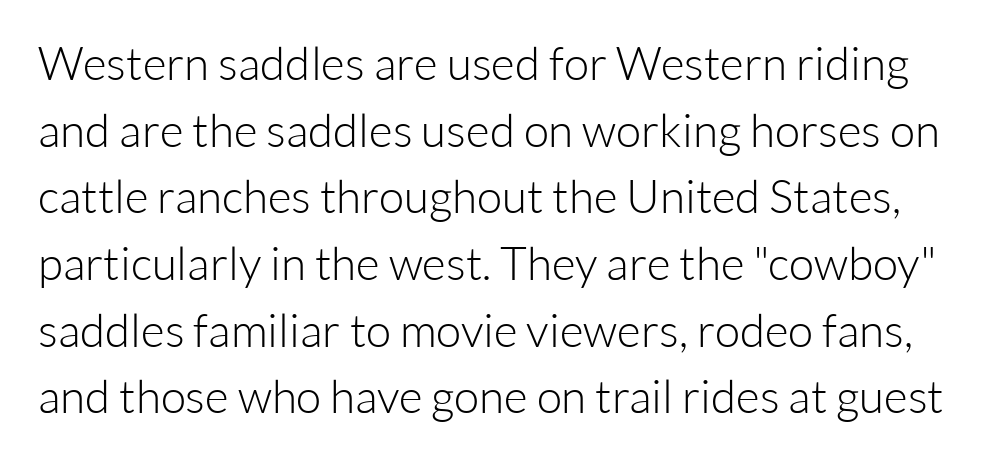
Q: Is the text bold? A: No.
Q: Is the text italic (slanted)? A: No, it is upright.
Q: Is the typeface a serif or a sans-serif typeface? A: Sans-serif.
Q: Is the text underlined? A: No.
Q: Is the spacing between letters normal or unusually wide? A: Normal.
Q: Is the spacing between lines tight, normal or loose? A: Normal.
Q: Width (condensed, normal, or wide)? A: Normal.
Q: Stroke contrast? A: Low.
Q: x-height? A: Medium.
Q: Monospaced? A: No.
